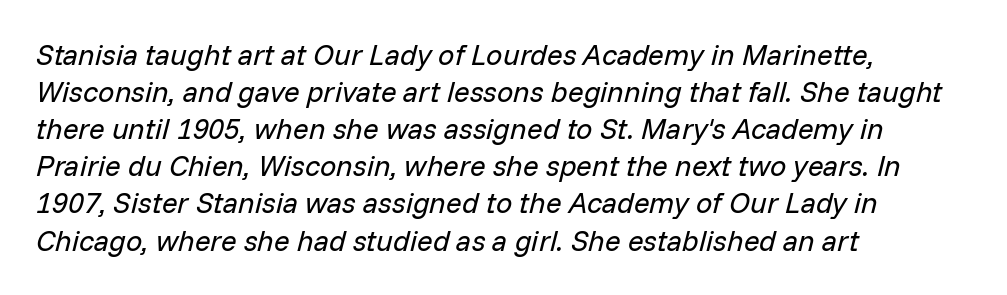
The image shows 29 px regular-weight type, italic (leaning right); set left-aligned, normal line spacing (1.28x), normal letter spacing, not underlined; low stroke contrast and a medium x-height.
